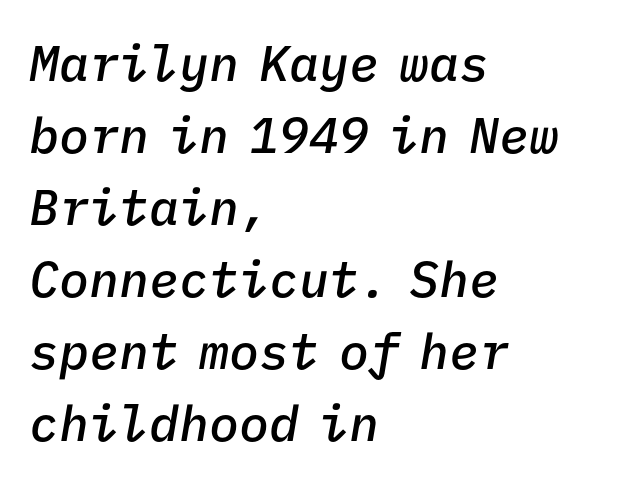
Q: Is the text bold? A: Semi-bold.
Q: Is the text italic (slanted)? A: Yes, it leans right by about 9 degrees.
Q: Is the text underlined? A: No.
Q: How is the paragraph aligned? A: Left-aligned.
Q: Is the spacing between letters normal or unusually wide? A: Normal.
Q: Is the spacing between lines tight, normal or loose? A: Normal.
Q: Width (condensed, normal, or wide)? A: Normal.
Q: Stroke contrast? A: Low.
Q: x-height? A: Medium.
Q: Monospaced? A: Yes.
